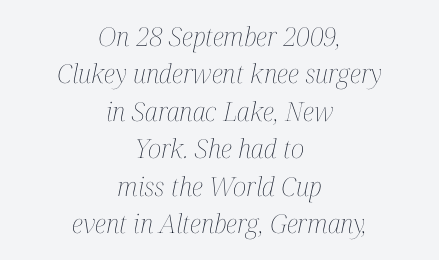
{"italic": "yes", "lean": "right", "slant_degrees": 12, "bold": "no", "underline": "no", "align": "center", "line_spacing": "normal", "line_spacing_ratio": 1.44, "letter_spacing": "normal", "letter_spacing_em": 0.0, "glyph_px": 26}
